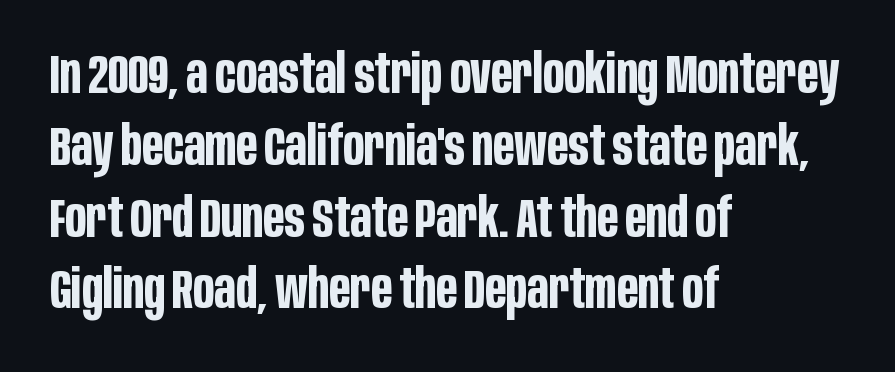
Q: Is the text bold? A: Yes.
Q: Is the text italic (slanted)? A: No, it is upright.
Q: Is the typeface a serif or a sans-serif typeface? A: Sans-serif.
Q: Is the text underlined? A: No.
Q: How is the paragraph aligned? A: Left-aligned.
Q: Is the spacing between letters normal or unusually wide? A: Normal.
Q: Is the spacing between lines tight, normal or loose? A: Normal.
Q: Width (condensed, normal, or wide)? A: Condensed.
Q: Stroke contrast? A: Low.
Q: x-height? A: Large.
Q: Monospaced? A: No.
